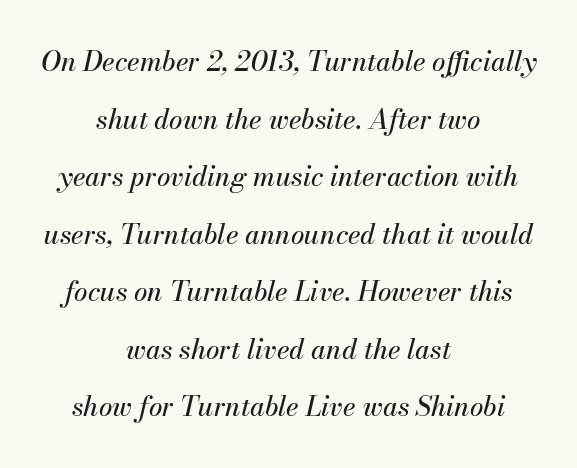
Vertical spacing — loose. Spacing between characters is what you'd get straight out of the box. The glyphs look as if they've been sheared to an angle. Caption: multi-line text, centered on the measure.
